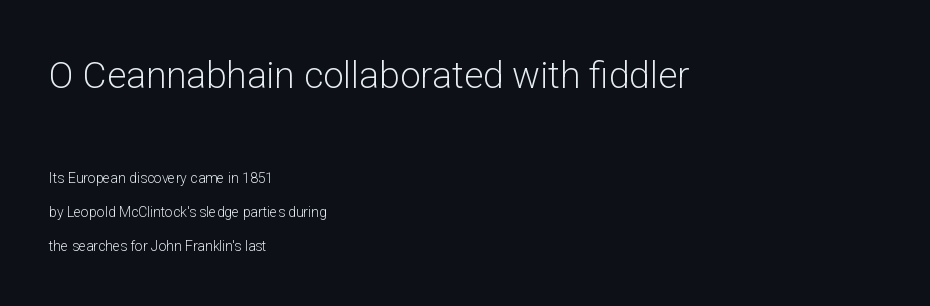
The image shows 37 px light sans-serif type, upright; set left-aligned, loose line spacing (2.42x), normal letter spacing, not underlined; the first (top) block is 2.64x larger; low stroke contrast and a medium x-height.
